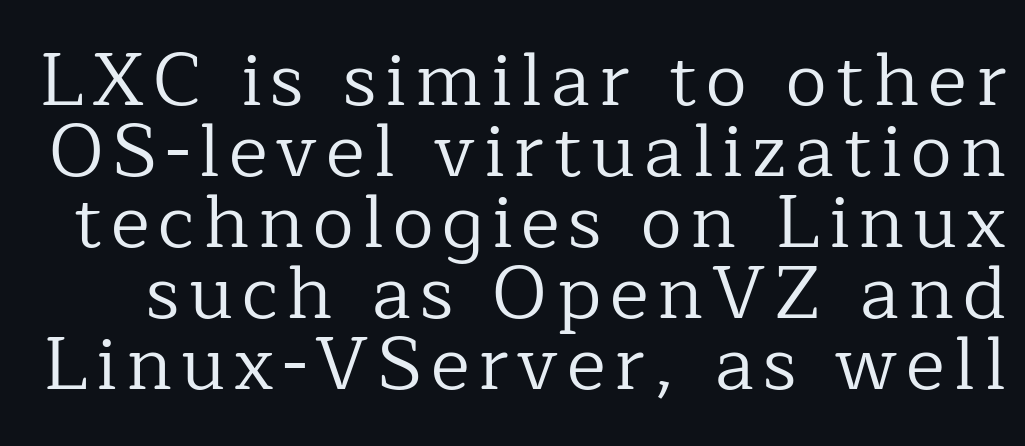
Reading down the column, the eye jumps only a short way to each next line. No italicization has been applied; the sample stays upright. Heft: none added — not bold. The string is rendered with underlining switched off. Each letter keeps its own natural width here, so spacing adapts to shape. Small tapered or slab feet sit at the stroke ends, so this counts as serif.
